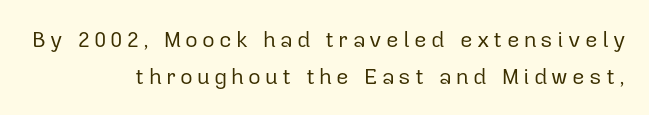
Q: Is the text bold? A: No.
Q: Is the text italic (slanted)? A: No, it is upright.
Q: Is the text underlined? A: No.
Q: How is the paragraph aligned? A: Right-aligned.
Q: Is the spacing between lines tight, normal or loose? A: Normal.
